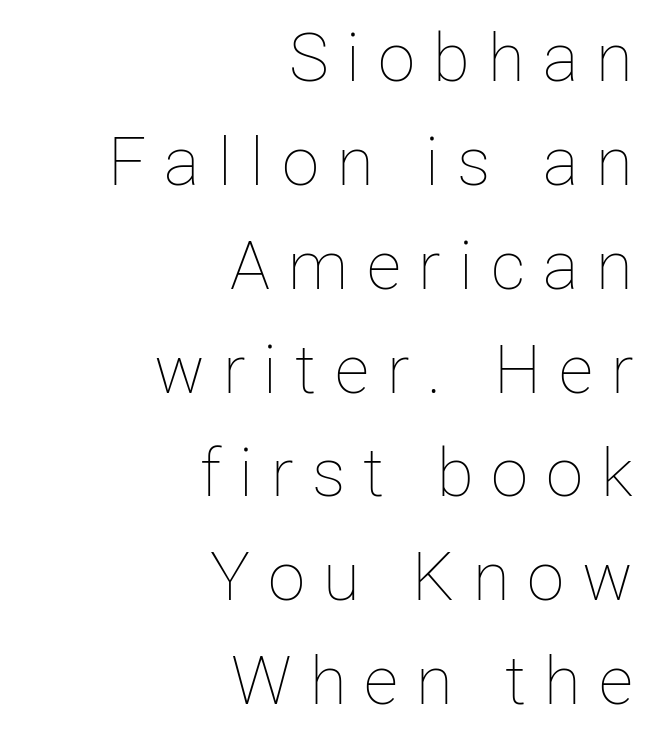
{"italic": "no", "bold": "no", "weight": "thin", "width": "normal", "stroke_contrast": "low", "x_height": "medium", "monospaced": "no", "underline": "no", "align": "right", "line_spacing": "normal", "line_spacing_ratio": 1.55, "letter_spacing": "wide", "letter_spacing_em": 0.27, "glyph_px": 67}
